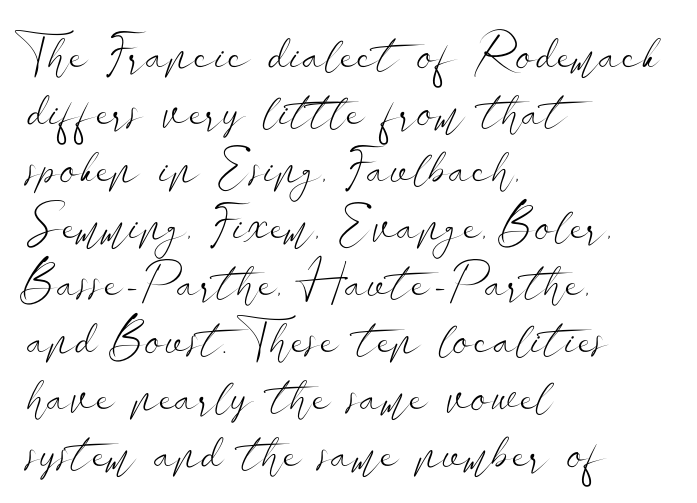
Typeset ragged right — the left edge is the straight one. One glance says dense: line gaps are narrower than usual. Caption: face not bold, strokes unweighted. How are the letters spaced? Ordinarily, with no added tracking. The specimen omits any rule beneath the text block's lines.
